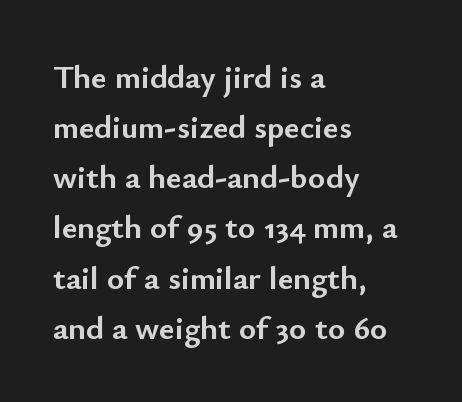
Q: Is the text bold? A: Yes.
Q: Is the text italic (slanted)? A: No, it is upright.
Q: Is the typeface a serif or a sans-serif typeface? A: Sans-serif.
Q: Is the text underlined? A: No.
Q: How is the paragraph aligned? A: Left-aligned.
Q: Is the spacing between letters normal or unusually wide? A: Normal.
Q: Is the spacing between lines tight, normal or loose? A: Normal.
Q: Width (condensed, normal, or wide)? A: Normal.
Q: Stroke contrast? A: Low.
Q: x-height? A: Small.
Q: Monospaced? A: No.
